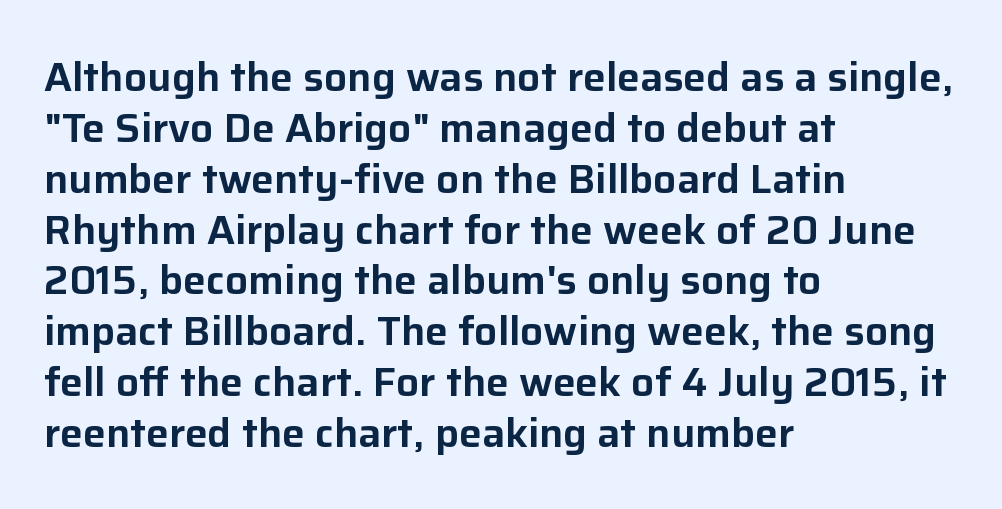
{"serif": "no", "italic": "no", "width": "normal", "stroke_contrast": "low", "x_height": "medium", "monospaced": "no", "underline": "no", "align": "left", "line_spacing_ratio": 1.24, "letter_spacing": "normal", "letter_spacing_em": 0.0, "glyph_px": 41}
